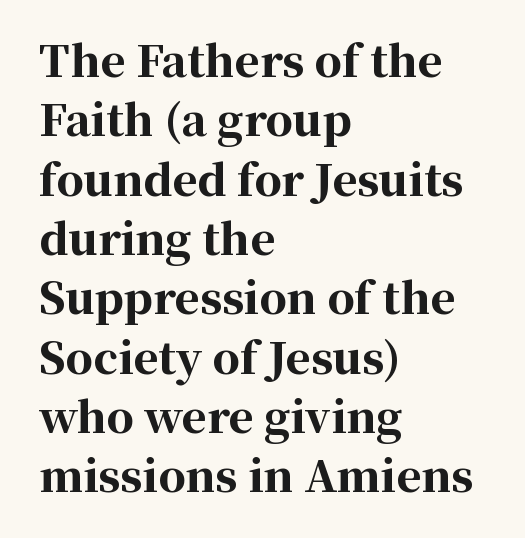
The image shows 43 px bold serif type, upright; set left-aligned, normal line spacing (1.38x), normal letter spacing, not underlined; high stroke contrast and a medium x-height.
